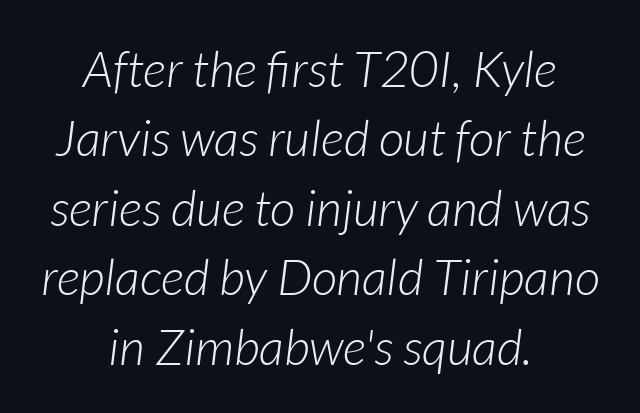
Q: Is the text bold? A: No.
Q: Is the text italic (slanted)? A: Yes, it leans right by about 7 degrees.
Q: Is the text underlined? A: No.
Q: How is the paragraph aligned? A: Centered.
Q: Is the spacing between letters normal or unusually wide? A: Normal.
Q: Is the spacing between lines tight, normal or loose? A: Normal.
Q: Width (condensed, normal, or wide)? A: Normal.
Q: Stroke contrast? A: Low.
Q: x-height? A: Medium.
Q: Monospaced? A: No.
